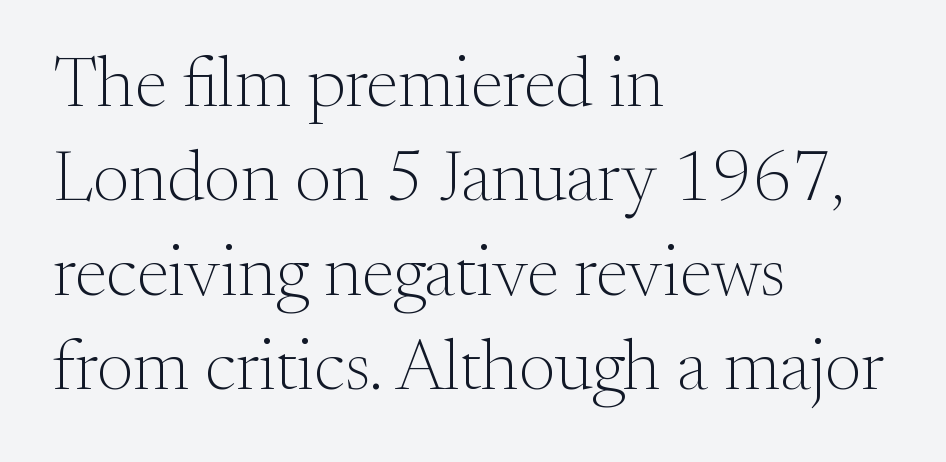
The font family rendered here belongs to the serif group. Notice how the stems are strictly vertical — no italics here. The leading is moderate, giving the passage an even texture. The strokes are not fattened; the text isn't bold. Which margin do the lines hug? The left one — the right edge is uneven. These lines are rendered in a variable-pitch font.
